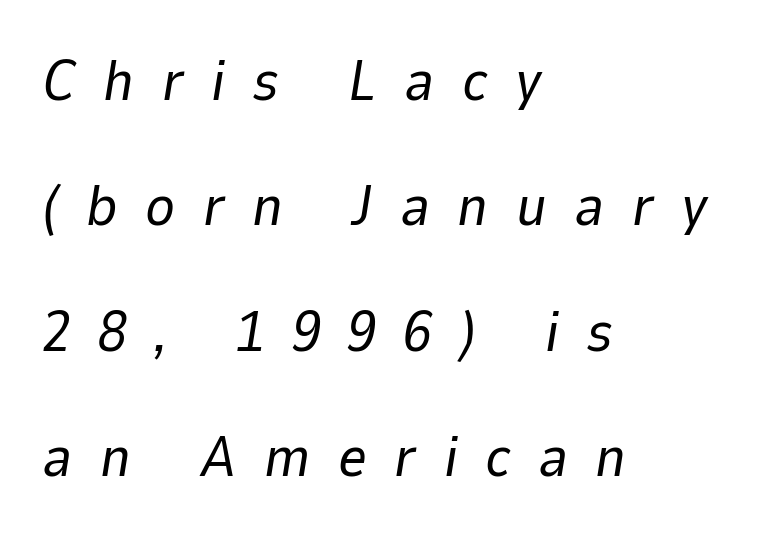
Q: Is the text bold? A: No.
Q: Is the text italic (slanted)? A: Yes, it leans right by about 9 degrees.
Q: Is the text underlined? A: No.
Q: How is the paragraph aligned? A: Left-aligned.
Q: Is the spacing between letters normal or unusually wide? A: Unusually wide.
Q: Is the spacing between lines tight, normal or loose? A: Loose.
Q: Width (condensed, normal, or wide)? A: Normal.
Q: Stroke contrast? A: Low.
Q: x-height? A: Medium.
Q: Monospaced? A: No.
